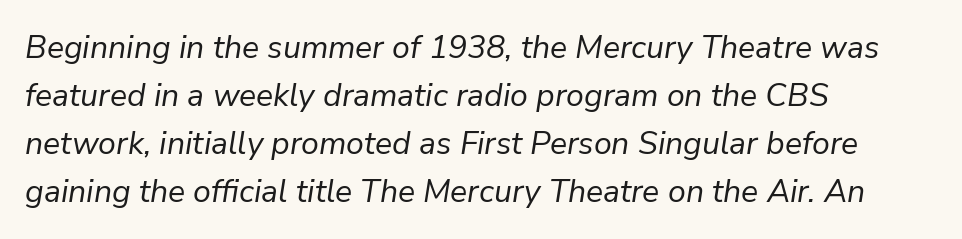
Q: Is the text bold? A: No.
Q: Is the text italic (slanted)? A: Yes, it leans right by about 9 degrees.
Q: Is the text underlined? A: No.
Q: How is the paragraph aligned? A: Left-aligned.
Q: Is the spacing between letters normal or unusually wide? A: Normal.
Q: Is the spacing between lines tight, normal or loose? A: Normal.
Q: Width (condensed, normal, or wide)? A: Normal.
Q: Stroke contrast? A: Low.
Q: x-height? A: Medium.
Q: Monospaced? A: No.
